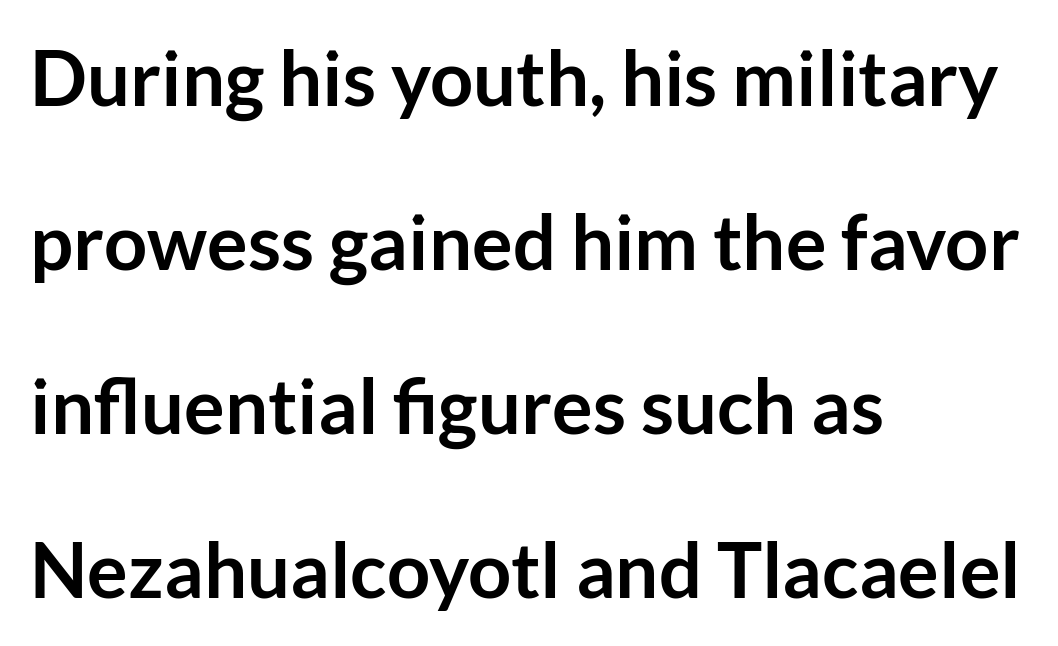
The image shows 76 px semibold sans-serif type, upright; set left-aligned, loose line spacing (2.16x), normal letter spacing, not underlined; low stroke contrast and a medium x-height.
